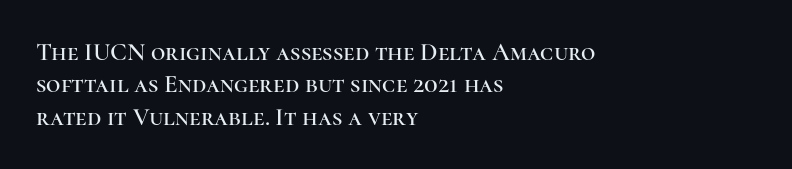
Is there much room between lines? A standard amount, neither cramped nor airy. The passage shown is not underscored anywhere. Visually the block forms a straight wall on the left and a jagged coastline on the right. The lettering holds an erect, upright posture throughout. This rendering leaves character spacing at its baseline value.
